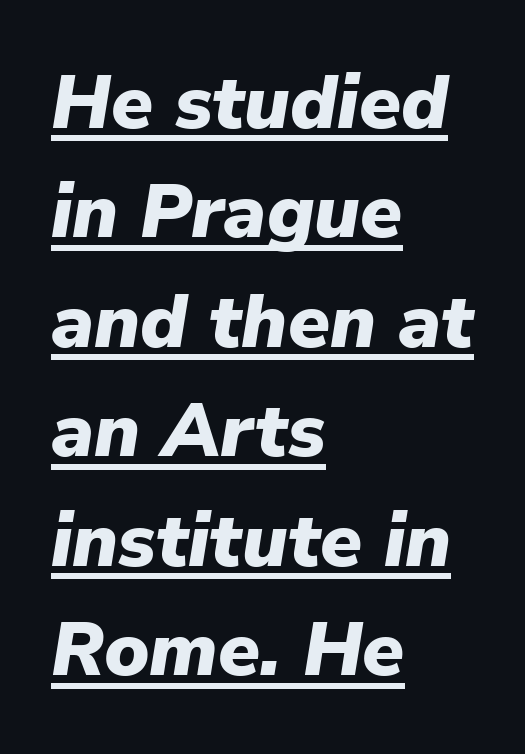
Q: Is the text bold? A: Yes.
Q: Is the text italic (slanted)? A: Yes, it leans right by about 9 degrees.
Q: Is the text underlined? A: Yes.
Q: How is the paragraph aligned? A: Left-aligned.
Q: Is the spacing between letters normal or unusually wide? A: Normal.
Q: Is the spacing between lines tight, normal or loose? A: Normal.
Q: Width (condensed, normal, or wide)? A: Normal.
Q: Stroke contrast? A: Low.
Q: x-height? A: Medium.
Q: Monospaced? A: No.
